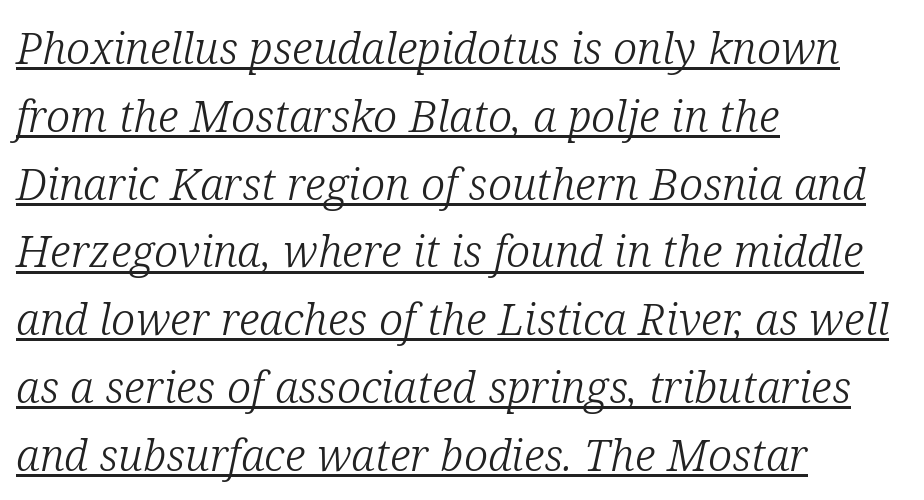
Q: Is the text bold? A: No.
Q: Is the text italic (slanted)? A: Yes, it leans right by about 12 degrees.
Q: Is the typeface a serif or a sans-serif typeface? A: Serif.
Q: Is the text underlined? A: Yes.
Q: How is the paragraph aligned? A: Left-aligned.
Q: Is the spacing between letters normal or unusually wide? A: Normal.
Q: Is the spacing between lines tight, normal or loose? A: Normal.
Q: Width (condensed, normal, or wide)? A: Normal.
Q: Stroke contrast? A: Low.
Q: x-height? A: Medium.
Q: Monospaced? A: No.
